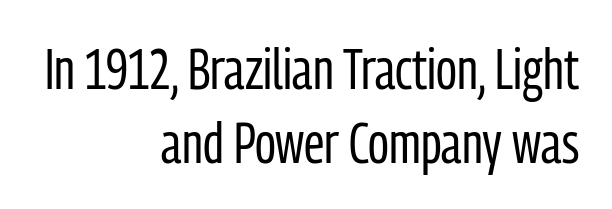
The image shows 57 px regular-weight, condensed sans-serif type, upright; set right-aligned, normal line spacing (1.29x), normal letter spacing, not underlined; low stroke contrast and a medium x-height.
